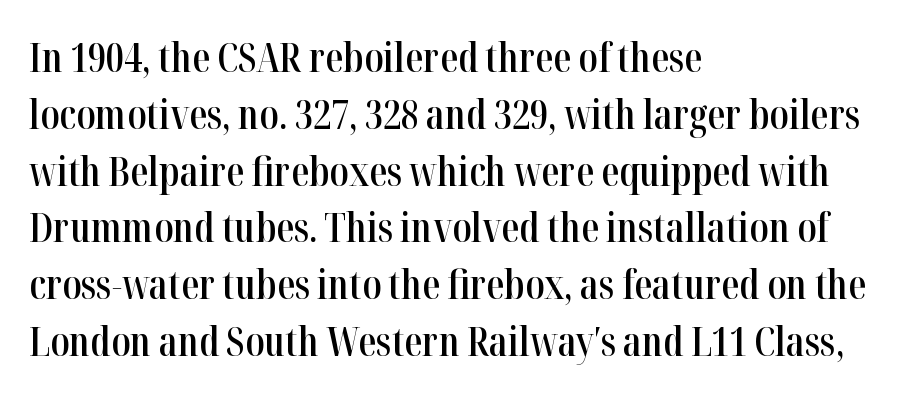
The image shows 40 px semibold, condensed serif type, upright; set left-aligned, normal line spacing (1.42x), normal letter spacing, not underlined; high stroke contrast and a medium x-height.
